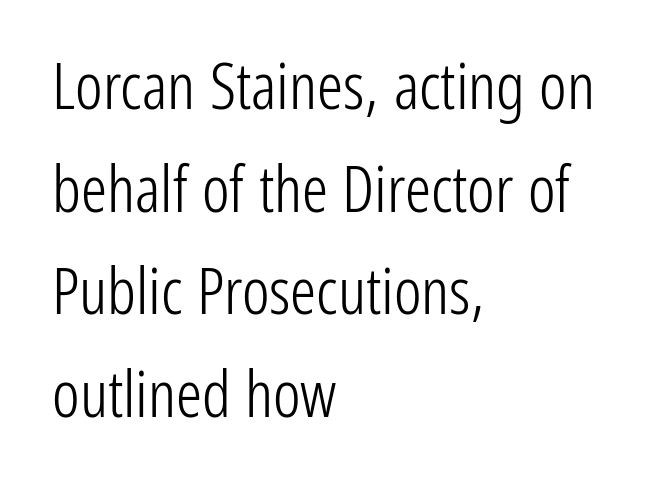
The image shows 65 px light, condensed sans-serif type, upright; set left-aligned, normal line spacing (1.58x), normal letter spacing, not underlined; low stroke contrast and a medium x-height.
